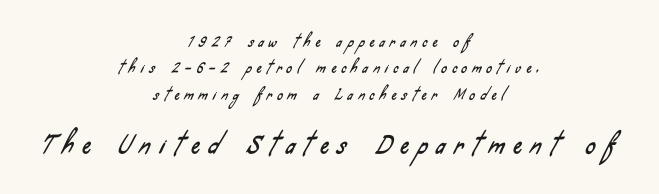
Tracking value appears strongly positive — letters spread wide. The lower block of text is set noticeably larger than the block above it. Decoration check: the copy has no underline. Typeset on center — no edge is straight.
